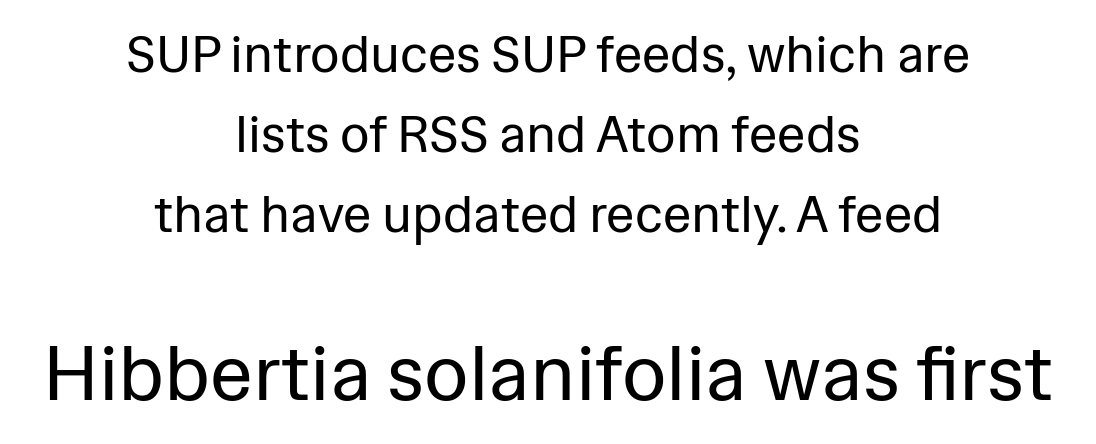
The image shows 77 px regular-weight sans-serif type, upright; set centered, normal line spacing (1.57x), normal letter spacing, not underlined; the second (bottom) block is 1.51x larger; low stroke contrast and a medium x-height.
